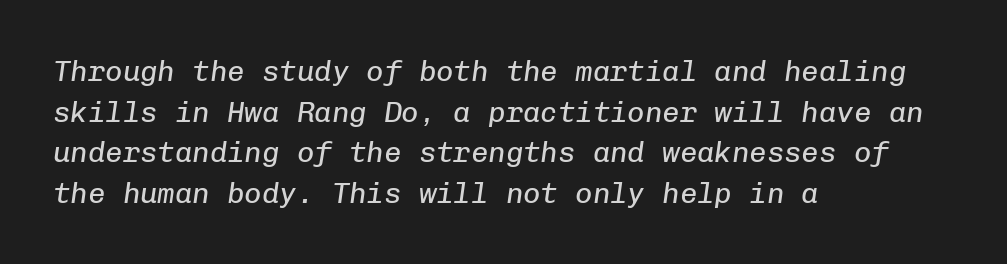
Type without underlining. How would I describe the line gaps? Plain and ordinary. There is no visible air inserted between adjacent glyphs. A quiet, ordinary-to-light weight characterises the typeface.
